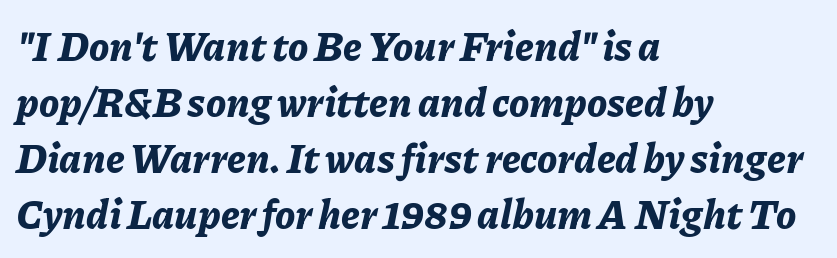
{"italic": "yes", "lean": "right", "slant_degrees": 11, "bold": "yes", "weight": "bold", "width": "normal", "stroke_contrast": "low", "x_height": "medium", "monospaced": "no", "underline": "no", "align": "left", "line_spacing": "normal", "line_spacing_ratio": 1.4, "letter_spacing": "normal", "letter_spacing_em": 0.0, "glyph_px": 40}
